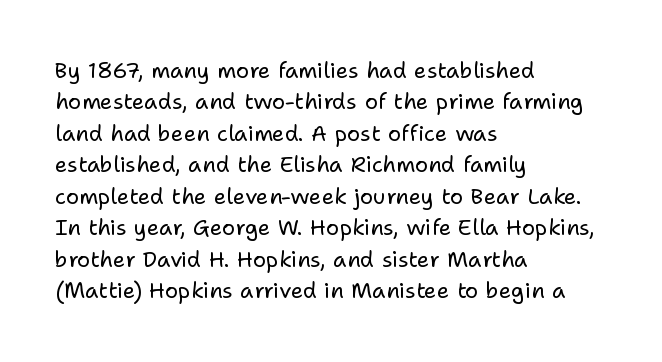
{"italic": "no", "bold": "no", "underline": "no", "align": "left", "line_spacing": "normal", "line_spacing_ratio": 1.43, "letter_spacing": "normal", "letter_spacing_em": 0.0, "glyph_px": 22}
